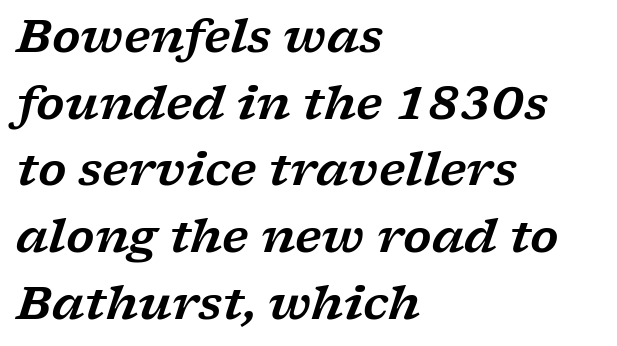
Q: Is the text italic (slanted)? A: Yes, it leans right by about 17 degrees.
Q: Is the typeface a serif or a sans-serif typeface? A: Serif.
Q: Is the text underlined? A: No.
Q: How is the paragraph aligned? A: Left-aligned.
Q: Is the spacing between letters normal or unusually wide? A: Normal.
Q: Is the spacing between lines tight, normal or loose? A: Normal.
Q: Width (condensed, normal, or wide)? A: Wide.
Q: Stroke contrast? A: Low.
Q: x-height? A: Medium.
Q: Monospaced? A: No.
